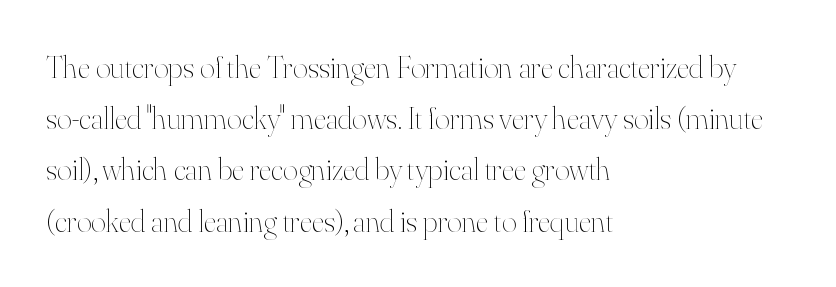
{"italic": "no", "bold": "no", "weight": "thin", "width": "normal", "stroke_contrast": "high", "x_height": "small", "monospaced": "no", "underline": "no", "align": "left", "line_spacing": "normal", "line_spacing_ratio": 1.6, "letter_spacing": "normal", "letter_spacing_em": 0.0, "glyph_px": 32}
